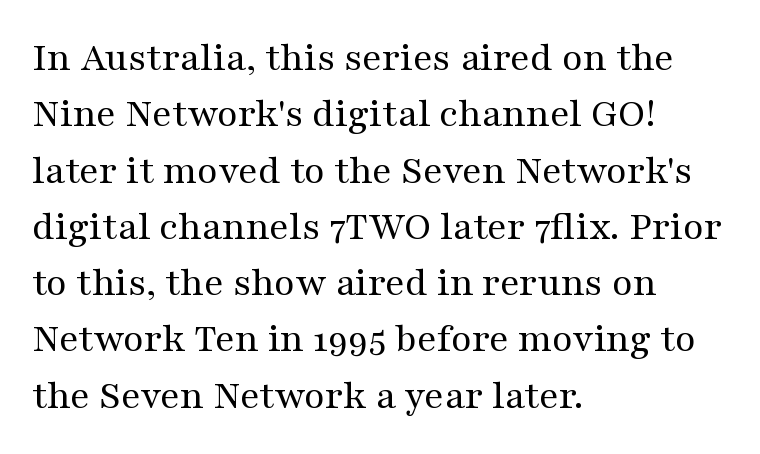
Characters follow at the spacing the type designer built in. Normally led — the rows are evenly, conventionally spaced. Type style note: has serifs. Beneath every word, the page is bare. Quick note: not italic, upright. The paragraph shown leans on its left margin.
